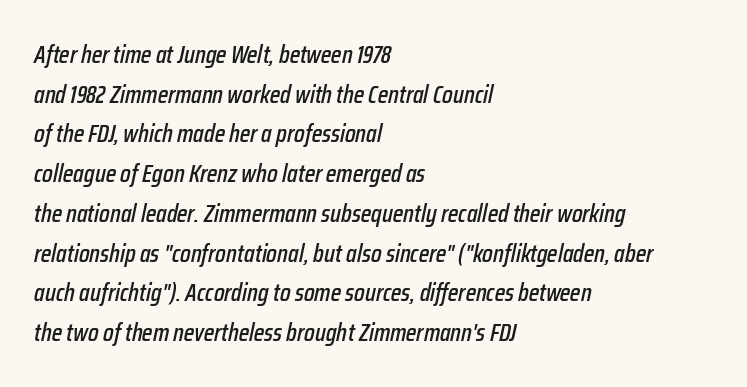
Is the letter spacing exaggerated? No — it looks like the ordinary default. These lines are set flush left with a ragged right edge. Whoever set this chose a conventional vertical rhythm. Underline: absent.
